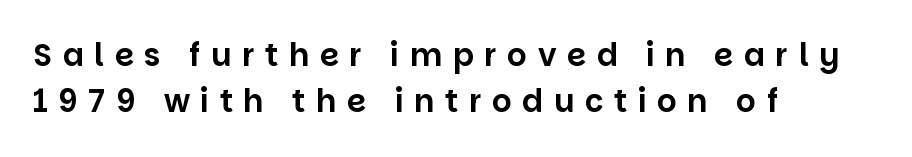
Letterform terminals end flat and unadorned throughout the passage. The rendering anchors every line to the left-hand side. The foot of each line stays bare and open. Designer's note — italics off, roman on.
